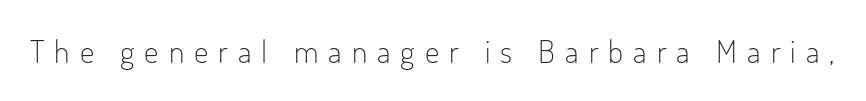
The image shows 32 px light, condensed sans-serif type, upright; set unusually wide letter spacing (+0.31 em), not underlined; low stroke contrast and a small x-height.
